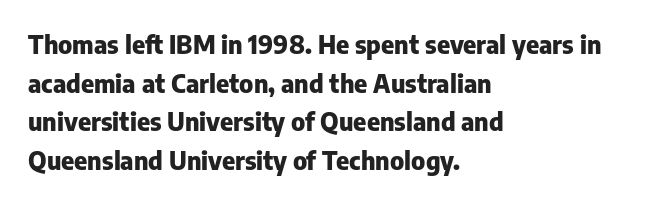
{"italic": "no", "bold": "yes", "underline": "no", "align": "left", "line_spacing": "normal", "line_spacing_ratio": 1.55, "letter_spacing": "normal", "letter_spacing_em": 0.0, "glyph_px": 25}
